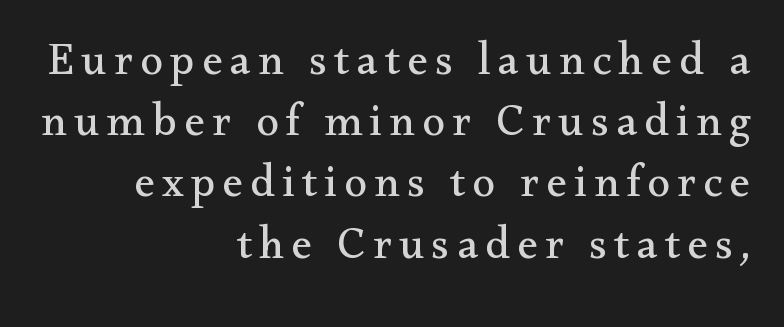
Q: Is the text bold? A: No.
Q: Is the text italic (slanted)? A: No, it is upright.
Q: Is the typeface a serif or a sans-serif typeface? A: Serif.
Q: Is the text underlined? A: No.
Q: How is the paragraph aligned? A: Right-aligned.
Q: Is the spacing between lines tight, normal or loose? A: Normal.
Q: Width (condensed, normal, or wide)? A: Normal.
Q: Stroke contrast? A: Medium.
Q: x-height? A: Small.
Q: Monospaced? A: No.
